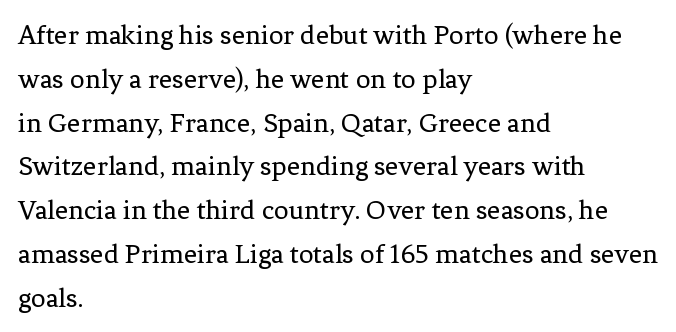
Are there feet on the stems? There are — it's a serif. Varying glyph widths throughout — classic text-font behaviour. Do the letters lean? They stand straight. The lines are quadded left. Plain, unruled lines of type.
